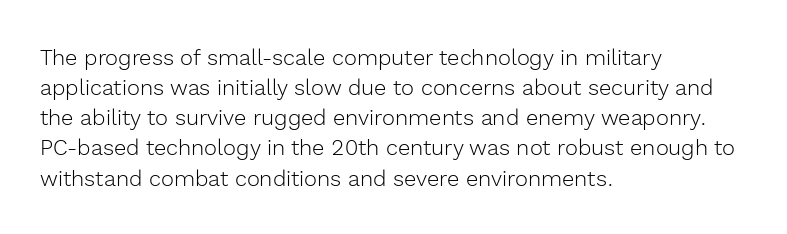
Q: Is the text bold? A: No.
Q: Is the text italic (slanted)? A: No, it is upright.
Q: Is the text underlined? A: No.
Q: How is the paragraph aligned? A: Left-aligned.
Q: Is the spacing between letters normal or unusually wide? A: Normal.
Q: Is the spacing between lines tight, normal or loose? A: Normal.
